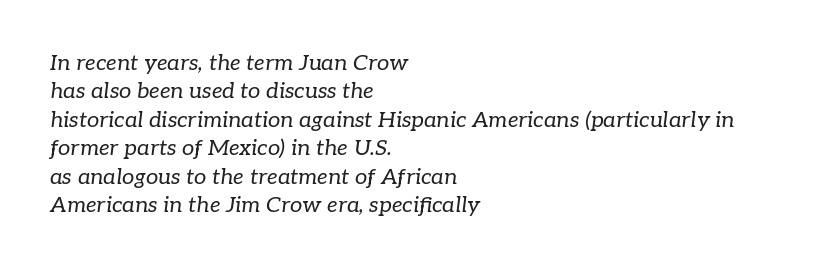
The image shows 22 px text type, italic (leaning right); set left-aligned, normal line spacing (1.29x), normal letter spacing, not underlined.
